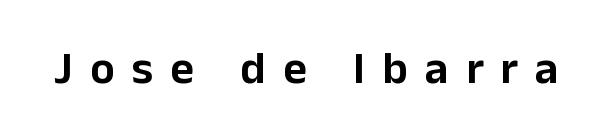
The image shows 46 px sans-serif type, upright; set unusually wide letter spacing (+0.37 em), not underlined; low stroke contrast and a medium x-height.
